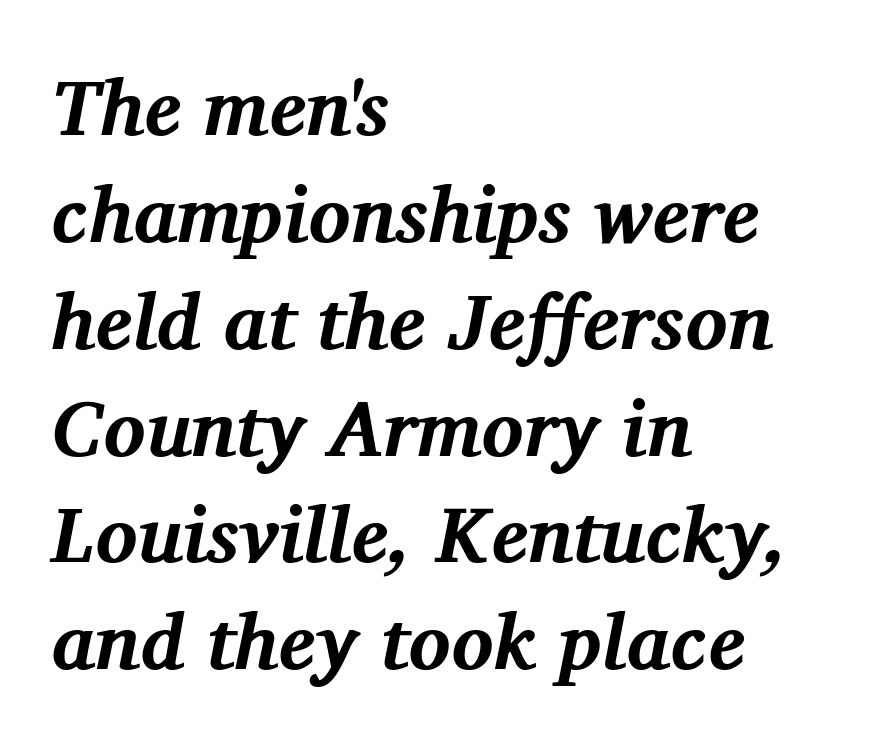
{"serif": "yes", "italic": "yes", "lean": "right", "slant_degrees": 11, "bold": "yes", "weight": "bold", "width": "normal", "stroke_contrast": "medium", "x_height": "medium", "monospaced": "no", "underline": "no", "align": "left", "line_spacing": "normal", "line_spacing_ratio": 1.37, "letter_spacing": "normal", "letter_spacing_em": 0.0, "glyph_px": 78}
